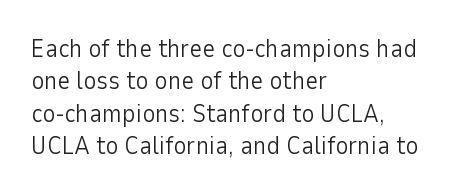
Q: Is the text bold? A: No.
Q: Is the text italic (slanted)? A: No, it is upright.
Q: Is the text underlined? A: No.
Q: How is the paragraph aligned? A: Left-aligned.
Q: Is the spacing between letters normal or unusually wide? A: Normal.
Q: Is the spacing between lines tight, normal or loose? A: Normal.
